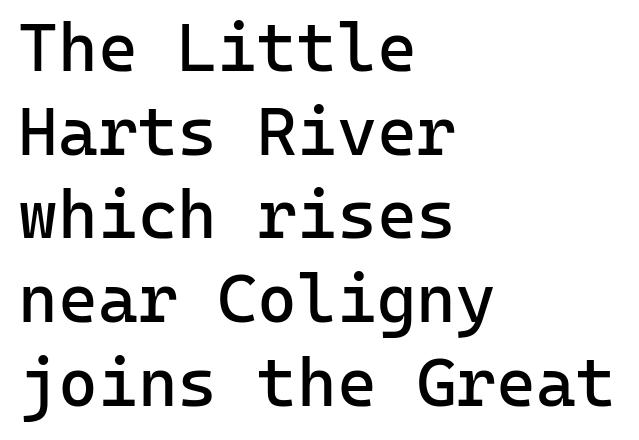
{"serif": "no", "italic": "no", "bold": "no", "weight": "regular", "width": "normal", "stroke_contrast": "low", "x_height": "medium", "monospaced": "yes", "underline": "no", "align": "left", "line_spacing_ratio": 1.23, "letter_spacing": "normal", "letter_spacing_em": 0.0, "glyph_px": 68}
